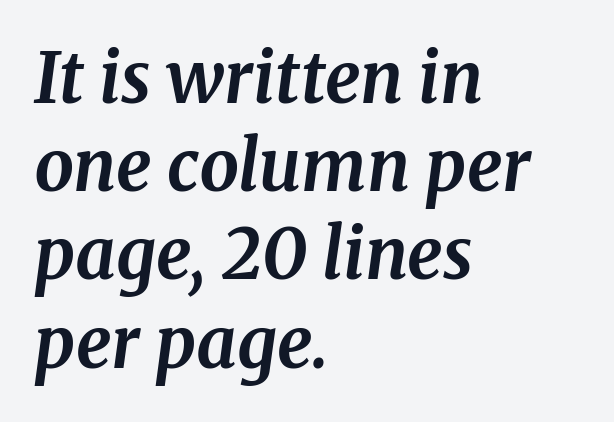
{"serif": "yes", "italic": "yes", "lean": "right", "slant_degrees": 8, "bold": "yes", "weight": "bold", "width": "normal", "stroke_contrast": "medium", "x_height": "medium", "monospaced": "no", "underline": "no", "align": "left", "line_spacing": "normal", "line_spacing_ratio": 1.26, "letter_spacing": "normal", "letter_spacing_em": 0.0, "glyph_px": 70}
